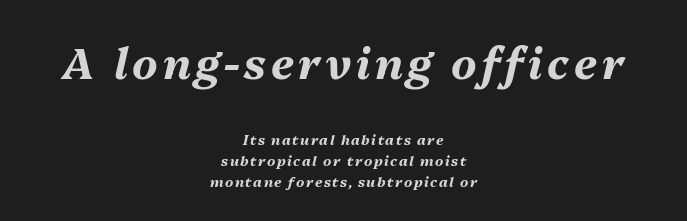
The image shows 43 px bold type, italic (leaning right); set centered, normal line spacing (1.5x), not underlined; the first (top) block is 3.07x larger; medium stroke contrast and a medium x-height.
